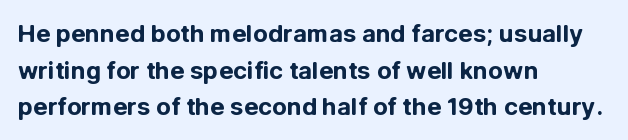
The image shows 24 px bold type, upright; set left-aligned, normal line spacing (1.53x), normal letter spacing, not underlined.
